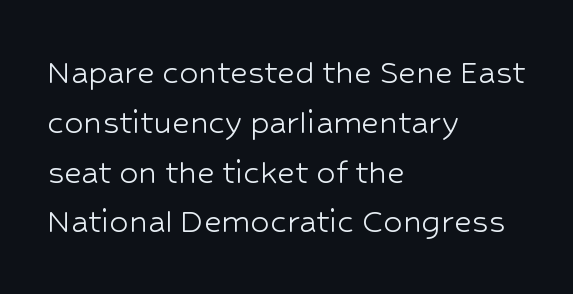
Q: Is the text bold? A: No.
Q: Is the text italic (slanted)? A: No, it is upright.
Q: Is the typeface a serif or a sans-serif typeface? A: Sans-serif.
Q: Is the text underlined? A: No.
Q: How is the paragraph aligned? A: Left-aligned.
Q: Is the spacing between letters normal or unusually wide? A: Normal.
Q: Is the spacing between lines tight, normal or loose? A: Normal.
Q: Width (condensed, normal, or wide)? A: Normal.
Q: Stroke contrast? A: Low.
Q: x-height? A: Medium.
Q: Monospaced? A: No.
